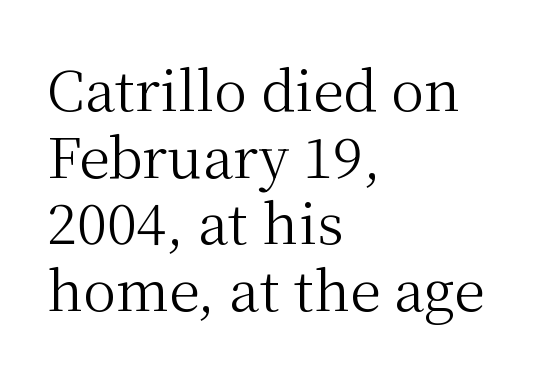
The image shows 55 px regular-weight serif type, upright; set left-aligned, line spacing 1.21x, normal letter spacing, not underlined; medium stroke contrast and a medium x-height.
